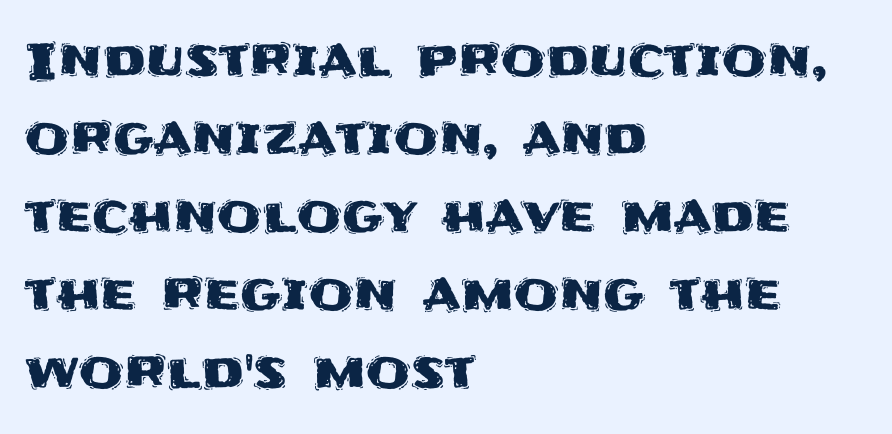
Q: Is the text italic (slanted)? A: No, it is upright.
Q: Is the typeface a serif or a sans-serif typeface? A: Sans-serif.
Q: Is the text underlined? A: No.
Q: How is the paragraph aligned? A: Left-aligned.
Q: Is the spacing between letters normal or unusually wide? A: Normal.
Q: Is the spacing between lines tight, normal or loose? A: Normal.
Q: Width (condensed, normal, or wide)? A: Normal.
Q: Stroke contrast? A: Medium.
Q: x-height? A: Large.
Q: Monospaced? A: No.
